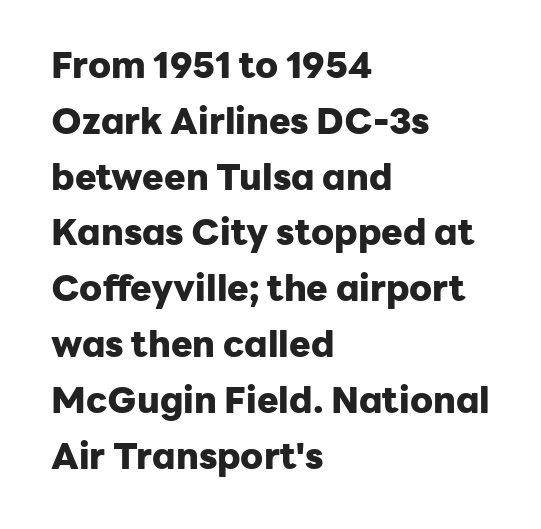
Q: Is the text bold? A: Yes.
Q: Is the text italic (slanted)? A: No, it is upright.
Q: Is the typeface a serif or a sans-serif typeface? A: Sans-serif.
Q: Is the text underlined? A: No.
Q: How is the paragraph aligned? A: Left-aligned.
Q: Is the spacing between letters normal or unusually wide? A: Normal.
Q: Is the spacing between lines tight, normal or loose? A: Normal.
Q: Width (condensed, normal, or wide)? A: Normal.
Q: Stroke contrast? A: Low.
Q: x-height? A: Medium.
Q: Monospaced? A: No.
